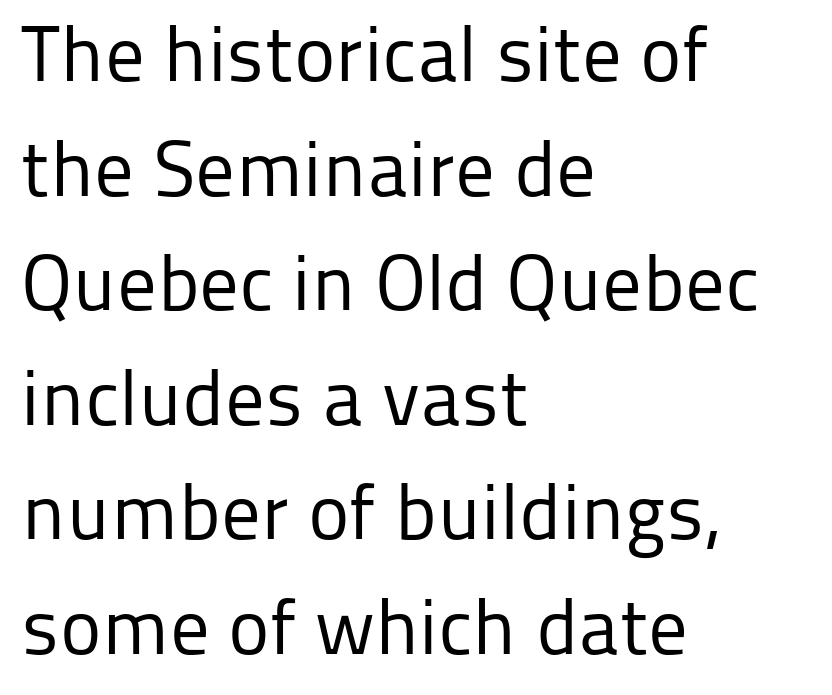
The image shows 79 px regular-weight sans-serif type, upright; set left-aligned, normal line spacing (1.45x), normal letter spacing, not underlined; low stroke contrast and a medium x-height.
